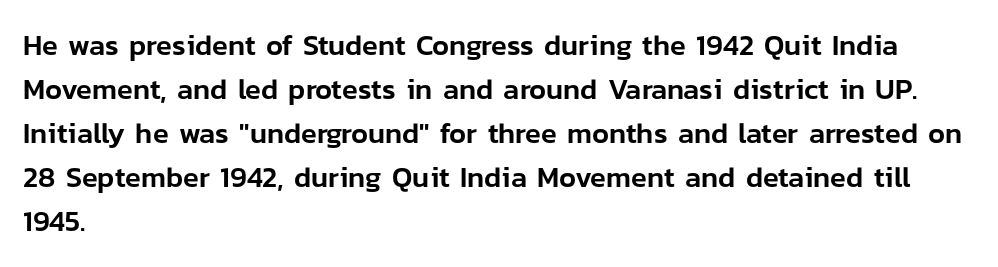
Q: Is the text italic (slanted)? A: No, it is upright.
Q: Is the typeface a serif or a sans-serif typeface? A: Sans-serif.
Q: Is the text underlined? A: No.
Q: How is the paragraph aligned? A: Left-aligned.
Q: Is the spacing between letters normal or unusually wide? A: Normal.
Q: Is the spacing between lines tight, normal or loose? A: Normal.
Q: Width (condensed, normal, or wide)? A: Normal.
Q: Stroke contrast? A: Low.
Q: x-height? A: Medium.
Q: Monospaced? A: No.
